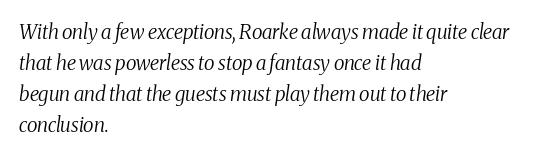
Leftover space on each line is placed entirely after the last word. Tracking here is standard; glyphs follow each other at the usual distance. Heaviness? Minimal to ordinary, like unemphasized prose. Check the space under the baseline: it is left empty.
